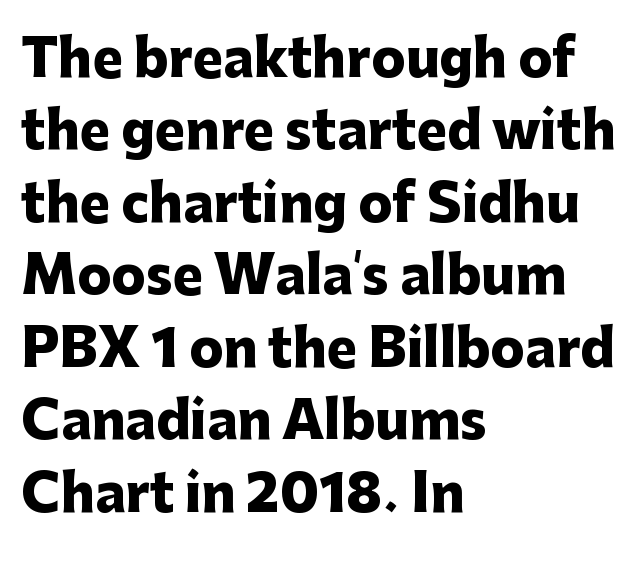
The image shows 51 px heavy sans-serif type, upright; set left-aligned, normal line spacing (1.42x), normal letter spacing, not underlined; low stroke contrast and a medium x-height.
